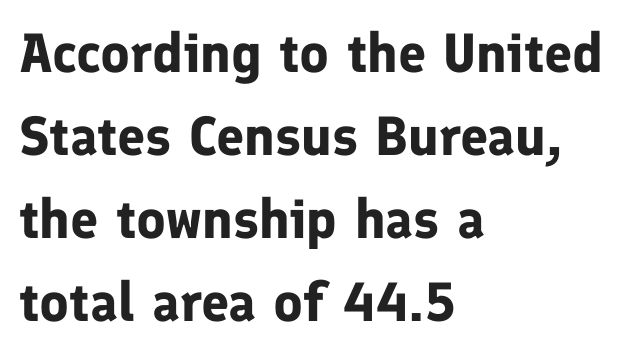
Q: Is the text bold? A: Yes.
Q: Is the text italic (slanted)? A: No, it is upright.
Q: Is the typeface a serif or a sans-serif typeface? A: Sans-serif.
Q: Is the text underlined? A: No.
Q: How is the paragraph aligned? A: Left-aligned.
Q: Is the spacing between letters normal or unusually wide? A: Normal.
Q: Is the spacing between lines tight, normal or loose? A: Normal.
Q: Width (condensed, normal, or wide)? A: Normal.
Q: Stroke contrast? A: Low.
Q: x-height? A: Medium.
Q: Monospaced? A: No.
